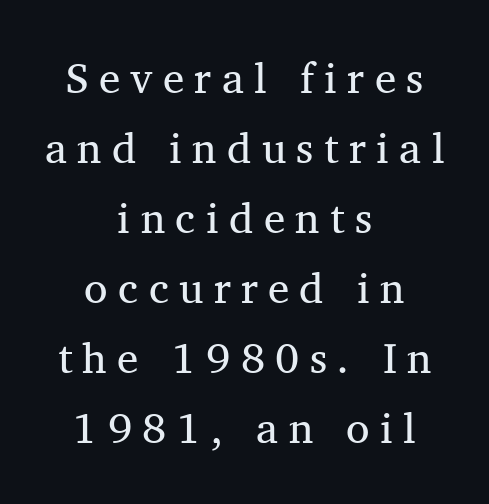
Short and long lines alike share a common midpoint. Spacing verdict: proportional, widths tailored to each character. Here the glyphs are tracked loosely, breaking word shapes into spaced letters. Does the lettering tilt? It doesn't — this is upright. The line-height multiplier appears to be the usual default.
